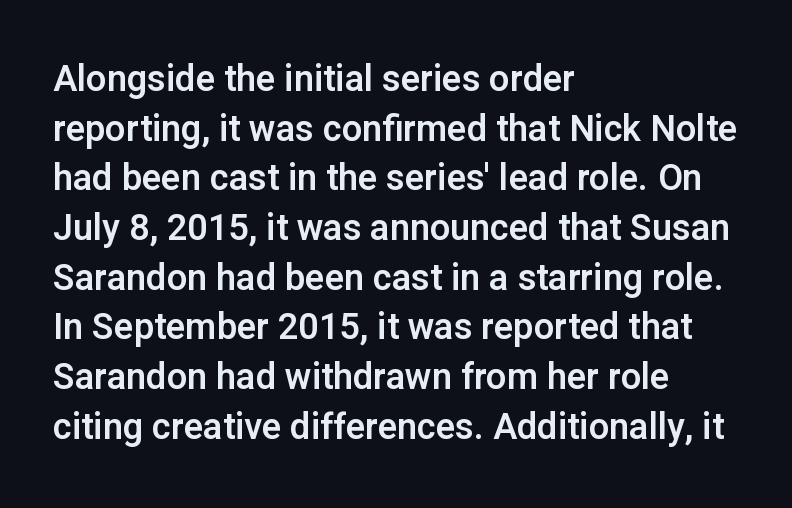
Q: Is the text italic (slanted)? A: No, it is upright.
Q: Is the typeface a serif or a sans-serif typeface? A: Sans-serif.
Q: Is the text underlined? A: No.
Q: How is the paragraph aligned? A: Left-aligned.
Q: Is the spacing between letters normal or unusually wide? A: Normal.
Q: Is the spacing between lines tight, normal or loose? A: Normal.
Q: Width (condensed, normal, or wide)? A: Normal.
Q: Stroke contrast? A: Low.
Q: x-height? A: Medium.
Q: Monospaced? A: No.
